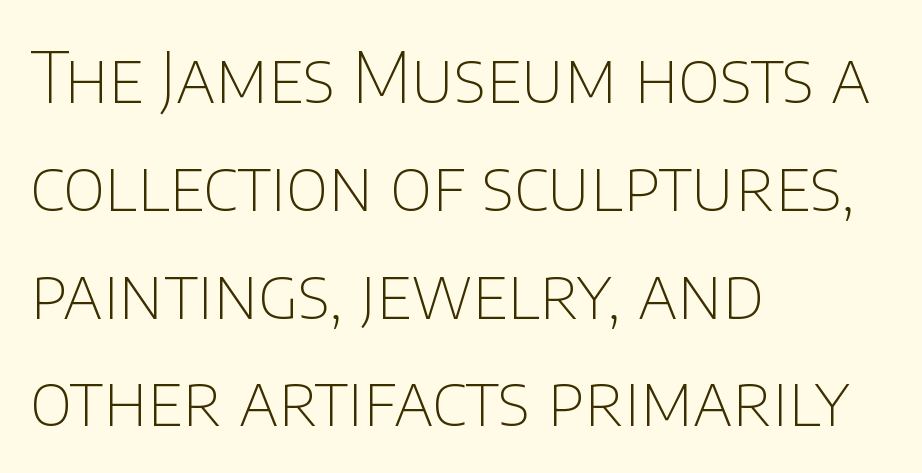
The image shows 70 px thin sans-serif type, upright; set left-aligned, normal line spacing (1.54x), normal letter spacing, not underlined; low stroke contrast and a large x-height.
